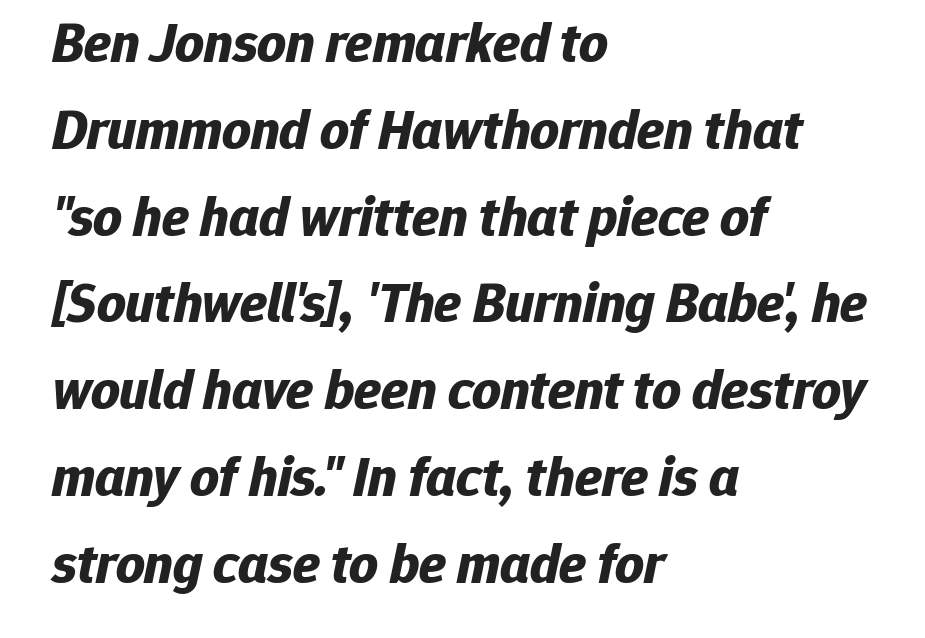
The image shows 56 px bold type, italic (leaning right); set left-aligned, normal line spacing (1.55x), normal letter spacing, not underlined; low stroke contrast and a medium x-height.
